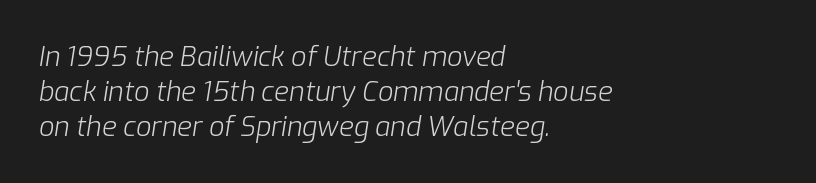
Q: Is the text bold? A: No.
Q: Is the text italic (slanted)? A: Yes, it leans right by about 9 degrees.
Q: Is the text underlined? A: No.
Q: How is the paragraph aligned? A: Left-aligned.
Q: Is the spacing between letters normal or unusually wide? A: Normal.
Q: Is the spacing between lines tight, normal or loose? A: Normal.
